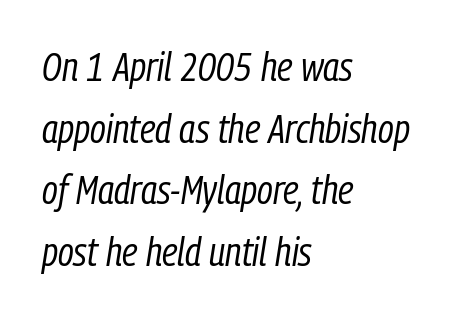
{"italic": "yes", "lean": "right", "slant_degrees": 9, "bold": "no", "weight": "regular", "width": "condensed", "stroke_contrast": "low", "x_height": "medium", "monospaced": "no", "underline": "no", "align": "left", "line_spacing": "normal", "line_spacing_ratio": 1.54, "letter_spacing": "normal", "letter_spacing_em": 0.0, "glyph_px": 40}
